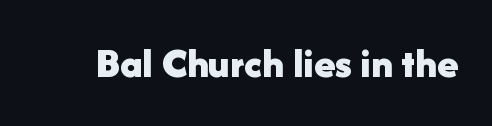
The image shows 43 px bold sans-serif type, upright; set normal letter spacing, not underlined; low stroke contrast and a medium x-height.
